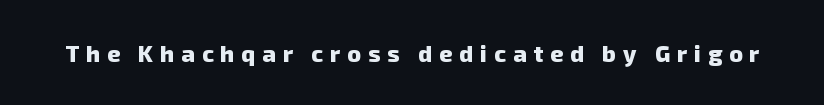
Q: Is the text bold? A: Yes.
Q: Is the text underlined? A: No.
Q: Is the spacing between letters normal or unusually wide? A: Unusually wide.
